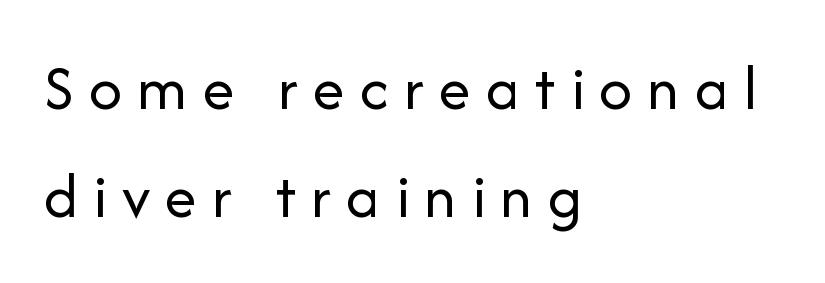
{"serif": "no", "italic": "no", "bold": "no", "weight": "regular", "width": "normal", "stroke_contrast": "low", "x_height": "medium", "monospaced": "no", "underline": "no", "align": "left", "line_spacing": "normal", "line_spacing_ratio": 1.66, "letter_spacing": "wide", "letter_spacing_em": 0.23, "glyph_px": 65}
